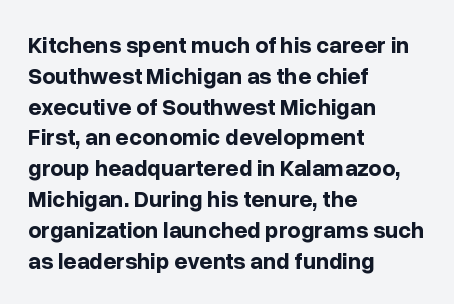
The image shows 23 px bold type, upright; set left-aligned, normal line spacing (1.34x), normal letter spacing, not underlined.
